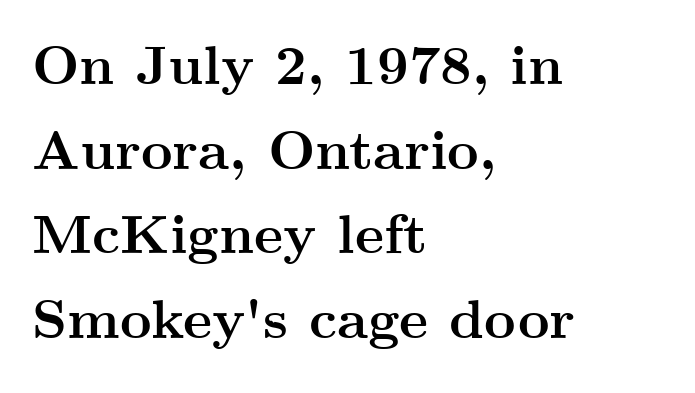
Descenders hang freely into open space. Students, this is bold: see how much ink each stroke carries. When letters stand straight like this, we call the style roman or upright. You could not count columns in this text — the font is proportionally spaced.
